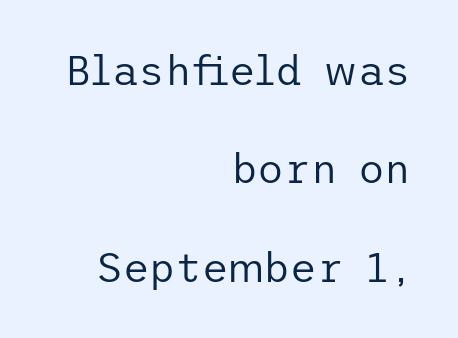
{"serif": "no", "italic": "no", "bold": "no", "weight": "regular", "width": "normal", "stroke_contrast": "low", "x_height": "medium", "underline": "no", "align": "right", "line_spacing": "loose", "line_spacing_ratio": 2.4, "letter_spacing": "normal", "letter_spacing_em": 0.0, "glyph_px": 41}
